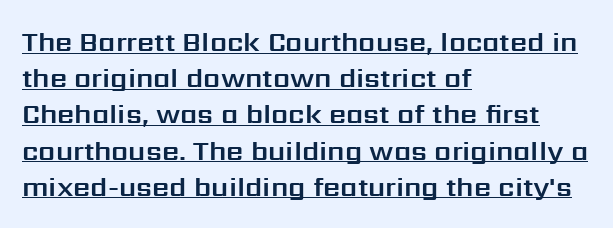
Each line of the rendering has a horizontal stroke beneath the glyphs. A classic flush-left, rag-right setting is used for this passage. The tracking reads as untouched default to a designer's eye. Upright lettering throughout. Does the leading feel generous? No, just average.
